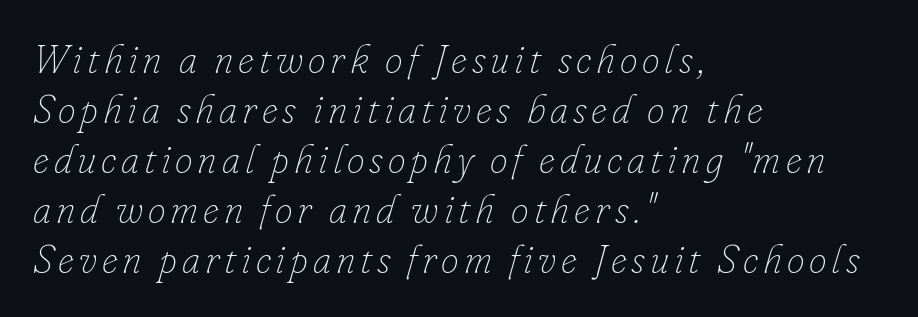
The image shows 40 px thin type, italic (leaning right); set left-aligned, normal line spacing (1.25x), not underlined; low stroke contrast and a small x-height.
